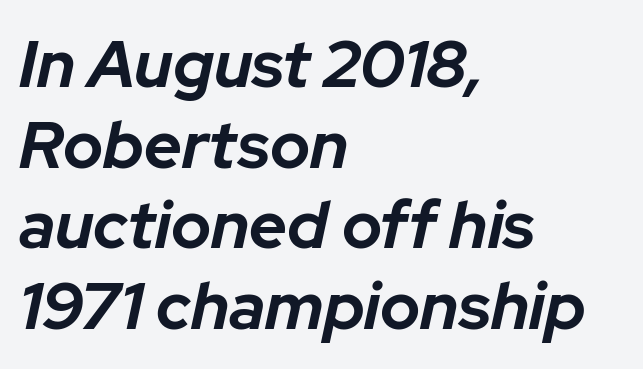
Varying glyph widths throughout — classic text-font behaviour. Leftover space on each line is placed entirely after the last word. Pretty heavy lettering here — definitely bold. Characters follow at the spacing the type designer built in. When letters slant like this, we call the style italic. Glance below the letters and you will spot only blank space.
